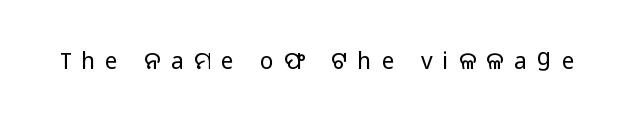
Letters rest on an invisible, unmarked baseline. Quick note: not italic, upright. Loose tracking; the words dissolve into strings of separated letters. Is this a heavy cut? Hardly; it is regular or lighter.
